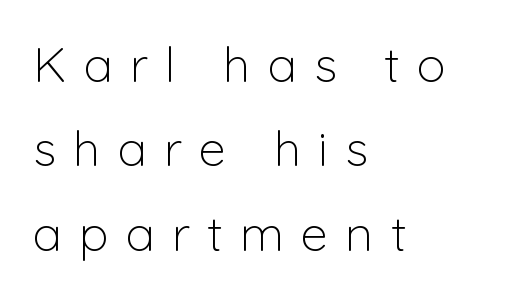
The words here are not underlined. The letters look calm and open, with moderate or lighter stems. Does the type have serifs? No, each stem ends abruptly. The lettering holds an erect, upright posture throughout.
